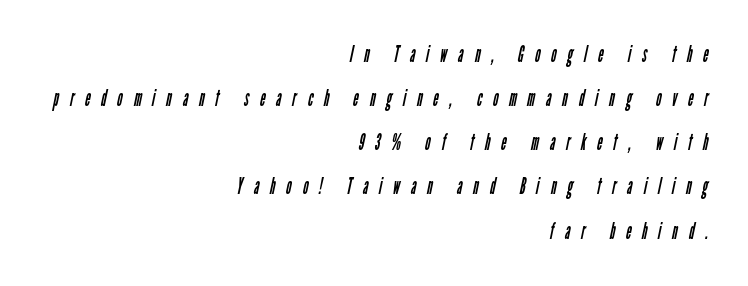
The image shows 23 px text type; set right-aligned, loose line spacing (1.92x), unusually wide letter spacing (+0.48 em), not underlined.
